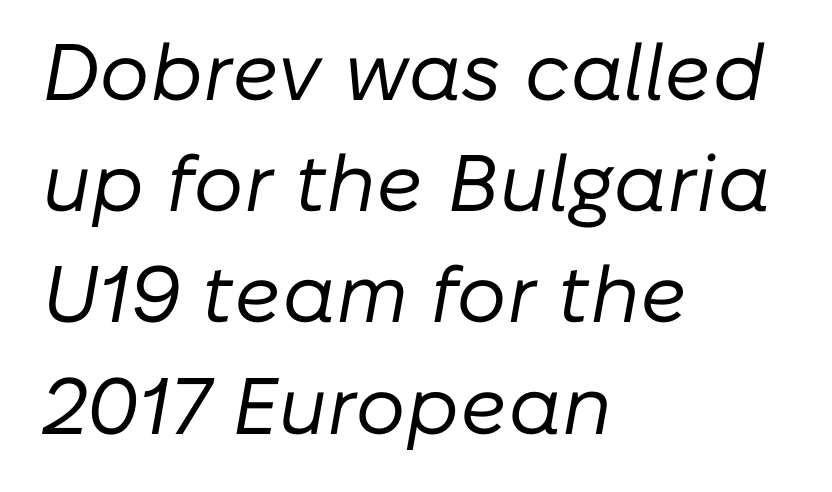
Q: Is the text bold? A: No.
Q: Is the text italic (slanted)? A: Yes, it leans right by about 10 degrees.
Q: Is the text underlined? A: No.
Q: How is the paragraph aligned? A: Left-aligned.
Q: Is the spacing between letters normal or unusually wide? A: Normal.
Q: Is the spacing between lines tight, normal or loose? A: Normal.
Q: Width (condensed, normal, or wide)? A: Normal.
Q: Stroke contrast? A: Low.
Q: x-height? A: Medium.
Q: Monospaced? A: No.
